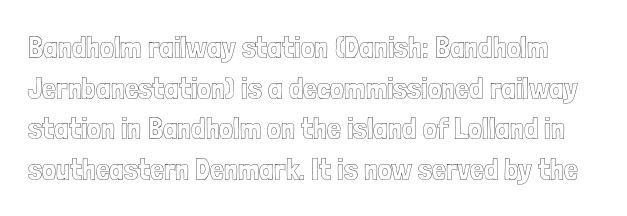
{"italic": "no", "width": "condensed", "x_height": "medium", "monospaced": "no", "underline": "no", "line_spacing": "normal", "line_spacing_ratio": 1.31, "letter_spacing": "normal", "letter_spacing_em": 0.0, "glyph_px": 31}
